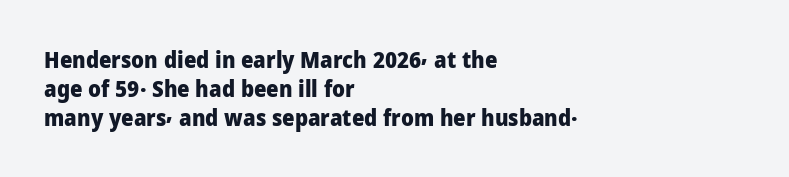
The rows are spaced the way most documents space them. Its strokes are broad and dark, the hallmark of bold type. Posture: upright roman. A bare baseline throughout the passage.
